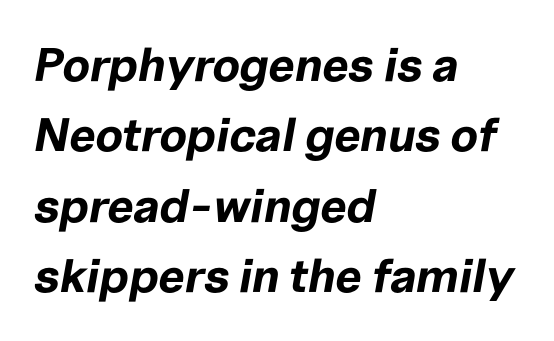
The rendering uses natural spacing where letterforms have individual widths. Is the type slanted? Yes — the strokes lean at a clear angle. Layout note: lines flush left. There is no visible air inserted between adjacent glyphs. Each new line begins a customary step beneath the previous one. Nobody drew a line under any word here.
